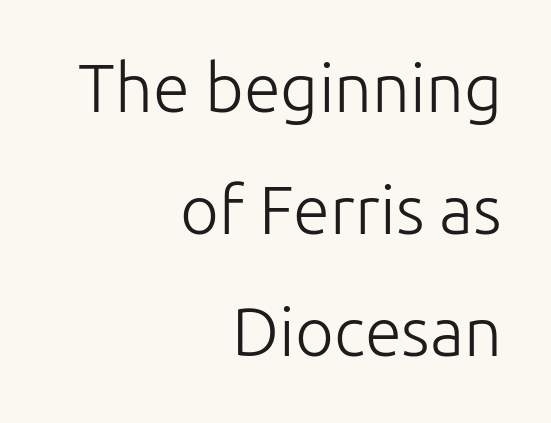
The image shows 67 px light sans-serif type, upright; set right-aligned, line spacing 1.82x, normal letter spacing, not underlined; low stroke contrast and a medium x-height.
